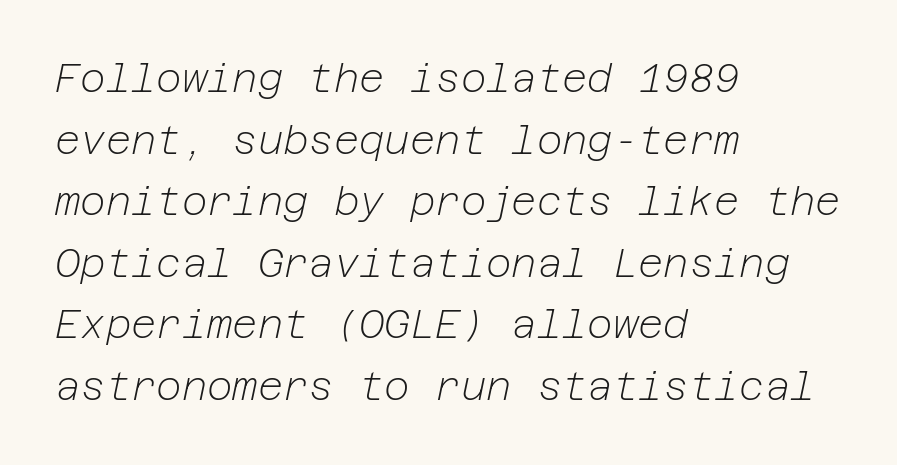
Is the block centered? No — it sits flush against the left margin. Underlining? Definitely not there. The glyphs look as if they've been sheared to an angle. There is no visible air inserted between adjacent glyphs.
